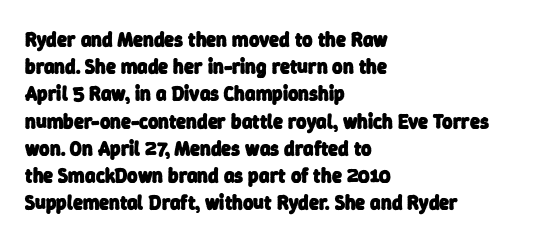
{"bold": "yes", "underline": "no", "align": "left", "line_spacing": "normal", "line_spacing_ratio": 1.36, "letter_spacing": "normal", "letter_spacing_em": 0.0, "glyph_px": 20}
